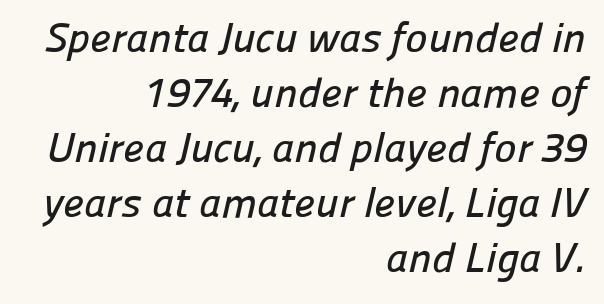
The image shows 42 px sans-serif type; set right-aligned, normal line spacing (1.31x), normal letter spacing, not underlined; low stroke contrast and a medium x-height.
